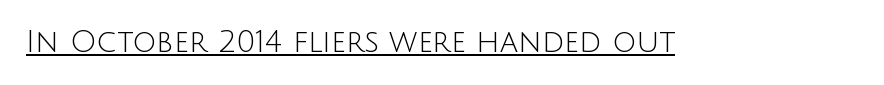
The image shows 30 px light sans-serif type, upright; set normal letter spacing, underlined; low stroke contrast and a large x-height.
